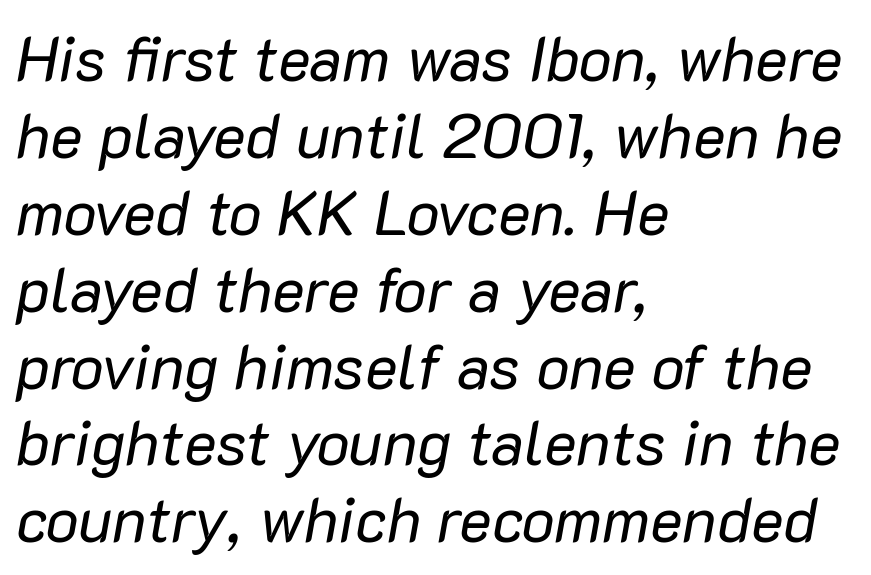
The image shows 62 px regular-weight type, italic (leaning right); set left-aligned, line spacing 1.24x, normal letter spacing, not underlined; low stroke contrast and a medium x-height.
